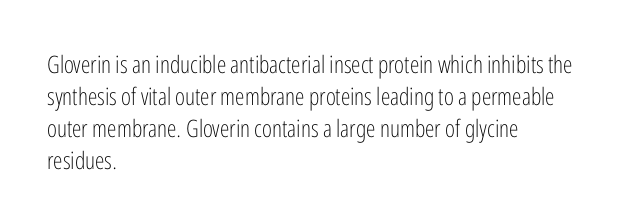
A bare baseline throughout the passage. Does the lettering tilt? It doesn't — this is upright. Leftover space on each line is placed entirely after the last word. Regarding leading, the lines here are spaced in the standard way. Inter-character spacing is left at the font's built-in metrics. Compared with a typical body face, this is equally light or lighter still.
